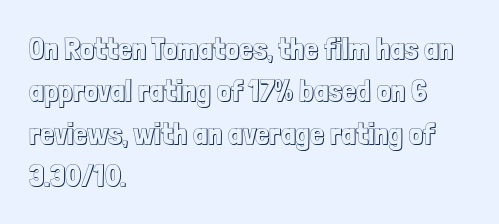
Characters follow at the spacing the type designer built in. Notice how the passage keeps a crisp vertical edge on the left only. Ascenders rise straight up at ninety degrees. Varying glyph widths throughout — classic text-font behaviour. The gap between lines stays unmarked.
